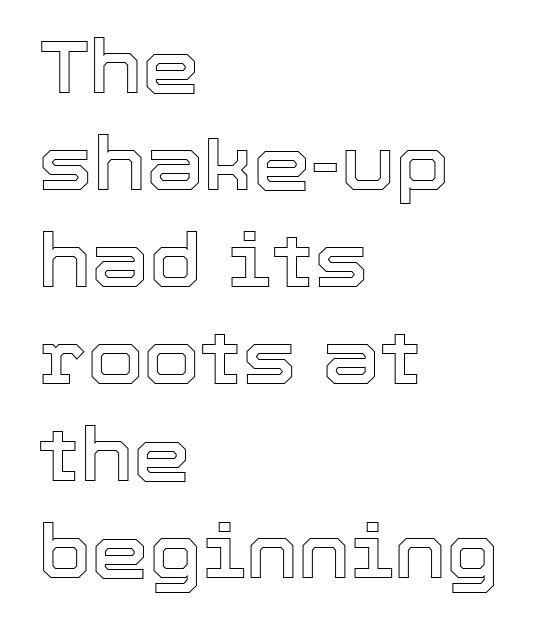
The letterforms sit shoulder to shoulder at normal distance. Upright lettering throughout. The face used here is proportionally spaced, like ordinary book or web type. A normal amount of white space separates one row of letters from the next. Visually the block forms a straight wall on the left and a jagged coastline on the right.
